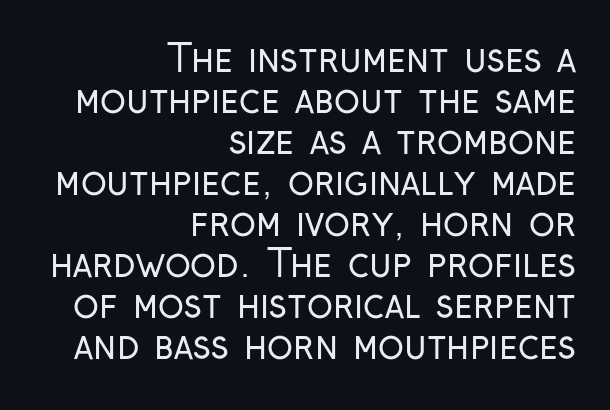
{"serif": "no", "italic": "no", "bold": "no", "weight": "regular", "width": "condensed", "stroke_contrast": "low", "x_height": "medium", "monospaced": "no", "underline": "no", "align": "right", "line_spacing": "tight", "line_spacing_ratio": 1.08, "letter_spacing": "normal", "letter_spacing_em": 0.0, "glyph_px": 38}
